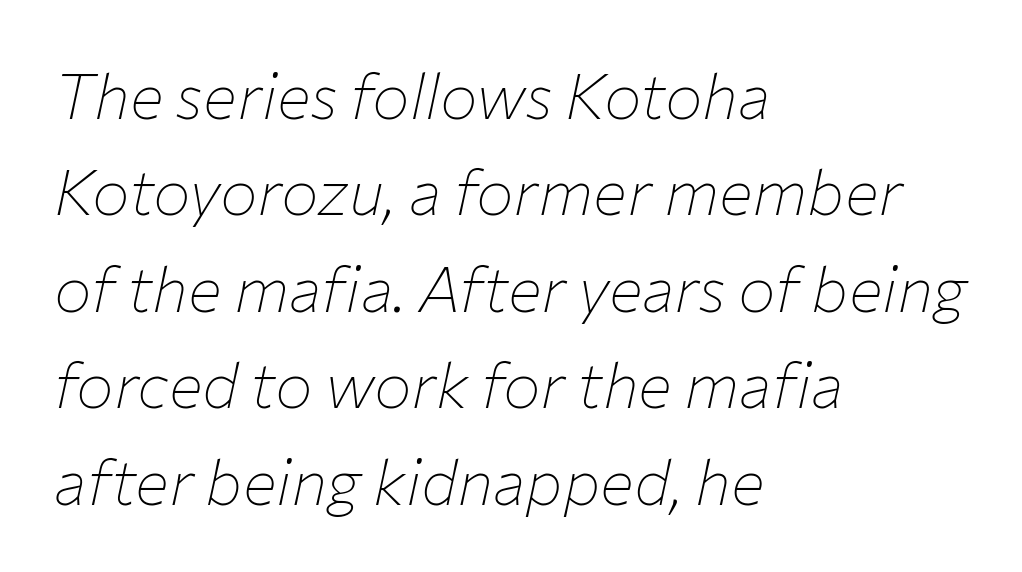
The horizontal fit of the characters is conventional and even. This is oblique type, the kind used for emphasis or titles. Glance below the letters and you will spot only blank space. Regarding leading, the lines here are spaced in the standard way.
